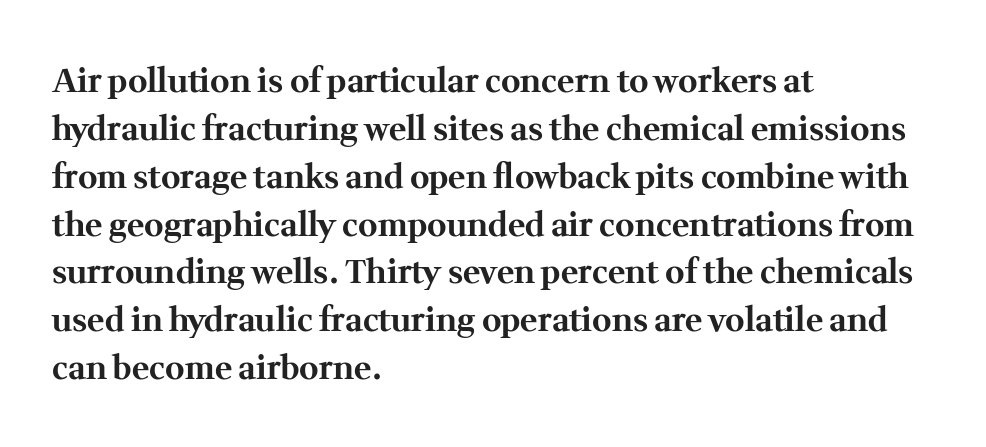
The image shows 33 px bold serif type, upright; set left-aligned, normal line spacing (1.45x), normal letter spacing, not underlined; medium stroke contrast and a medium x-height.
